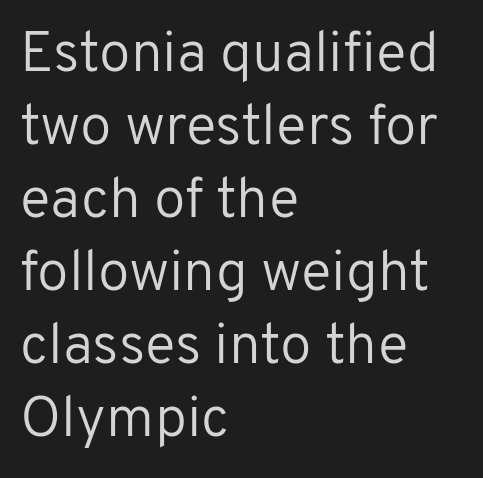
You can tell from the bare stems that sans-serif type was used. Stems here are at most as thick as an everyday book face. Nope, not italic — everything's standing straight. The text block is weighted toward the left margin, trailing off unevenly rightward.
